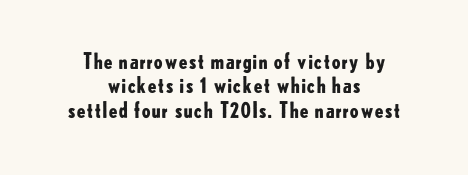
The image shows 21 px bold type, upright; set centered, line spacing 1.16x, normal letter spacing, not underlined.
